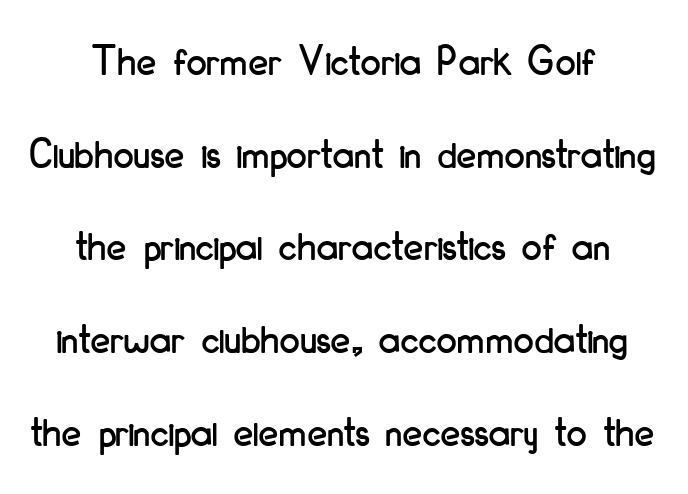
Q: Is the text italic (slanted)? A: No, it is upright.
Q: Is the typeface a serif or a sans-serif typeface? A: Sans-serif.
Q: Is the text underlined? A: No.
Q: Is the spacing between letters normal or unusually wide? A: Normal.
Q: Is the spacing between lines tight, normal or loose? A: Loose.
Q: Width (condensed, normal, or wide)? A: Condensed.
Q: Stroke contrast? A: Low.
Q: x-height? A: Small.
Q: Monospaced? A: No.
